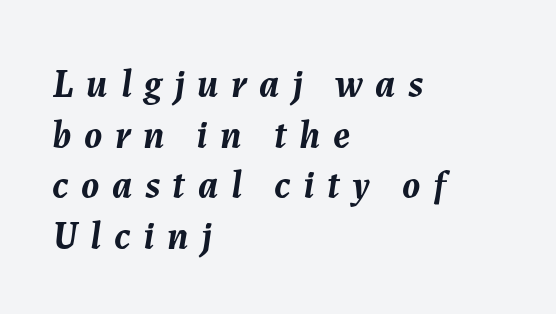
The image shows 39 px semibold type, italic (leaning right); set left-aligned, normal line spacing (1.3x), unusually wide letter spacing (+0.32 em), not underlined; medium stroke contrast and a medium x-height.
